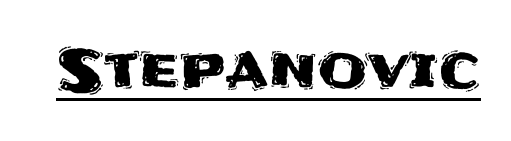
The image shows 57 px sans-serif type, upright; set normal letter spacing, underlined; medium stroke contrast and a large x-height.
